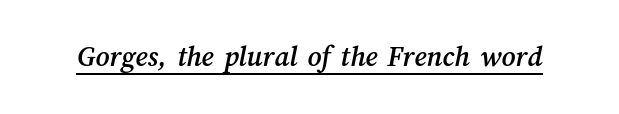
The image shows 30 px text type; set normal letter spacing, underlined; medium stroke contrast and a medium x-height.
